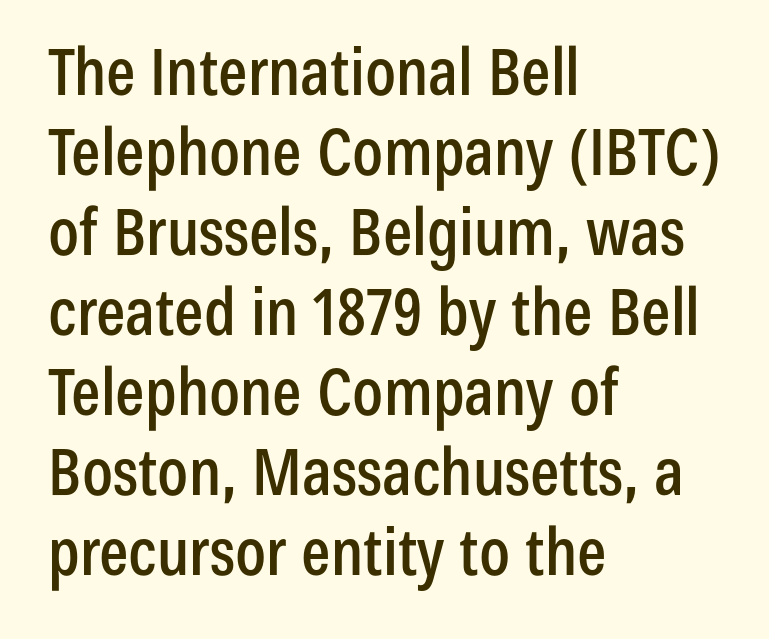
Q: Is the text italic (slanted)? A: No, it is upright.
Q: Is the typeface a serif or a sans-serif typeface? A: Sans-serif.
Q: Is the text underlined? A: No.
Q: How is the paragraph aligned? A: Left-aligned.
Q: Is the spacing between letters normal or unusually wide? A: Normal.
Q: Width (condensed, normal, or wide)? A: Condensed.
Q: Stroke contrast? A: Low.
Q: x-height? A: Medium.
Q: Monospaced? A: No.
